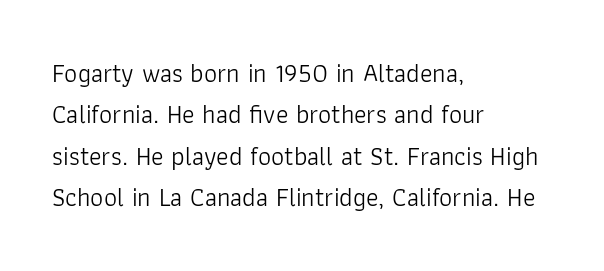
The image shows 26 px text type, upright; set left-aligned, normal line spacing (1.59x), normal letter spacing, not underlined.
